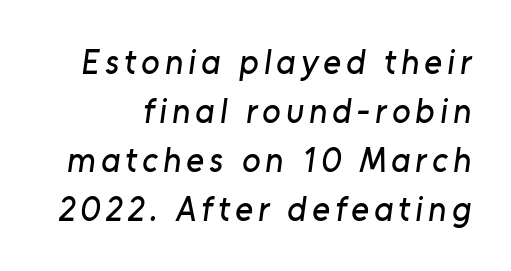
The image shows 34 px sans-serif type; set normal line spacing (1.44x), not underlined; low stroke contrast and a medium x-height.
